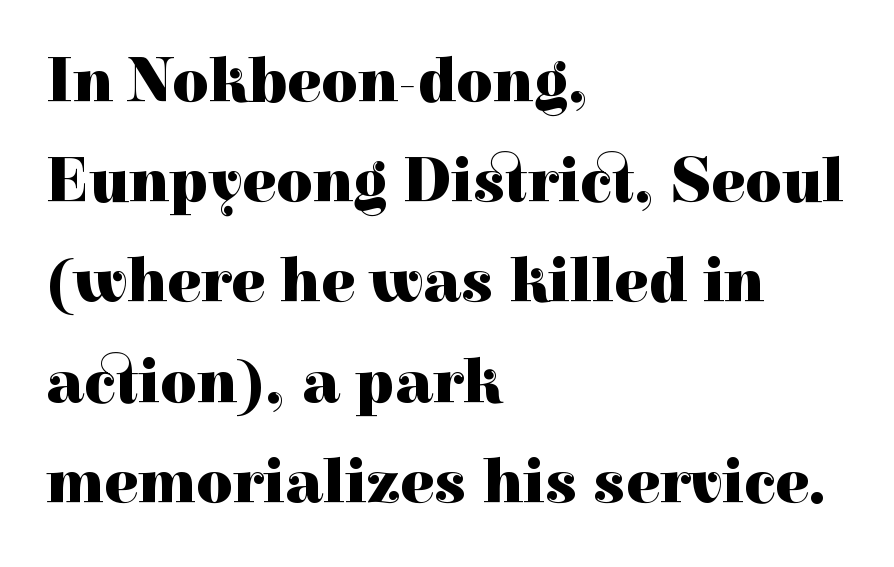
The image shows 63 px heavy serif type, upright; set left-aligned, normal line spacing (1.59x), normal letter spacing, not underlined; a medium x-height.
